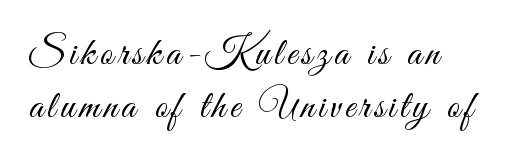
The image shows 40 px light, condensed sans-serif type; set left-aligned, normal line spacing (1.33x), not underlined; medium stroke contrast and a small x-height.
